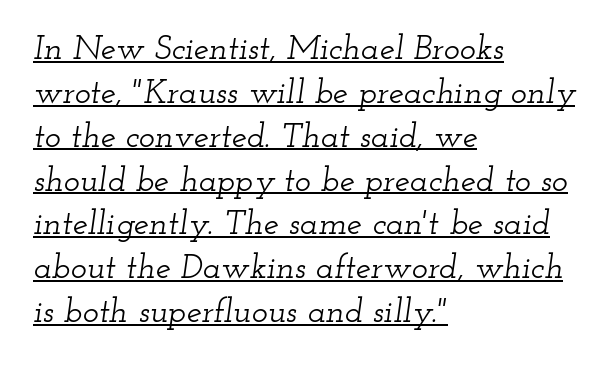
Q: Is the text italic (slanted)? A: Yes, it leans right by about 12 degrees.
Q: Is the typeface a serif or a sans-serif typeface? A: Serif.
Q: Is the text underlined? A: Yes.
Q: How is the paragraph aligned? A: Left-aligned.
Q: Is the spacing between letters normal or unusually wide? A: Normal.
Q: Is the spacing between lines tight, normal or loose? A: Normal.
Q: Width (condensed, normal, or wide)? A: Wide.
Q: Stroke contrast? A: Low.
Q: x-height? A: Small.
Q: Monospaced? A: No.
